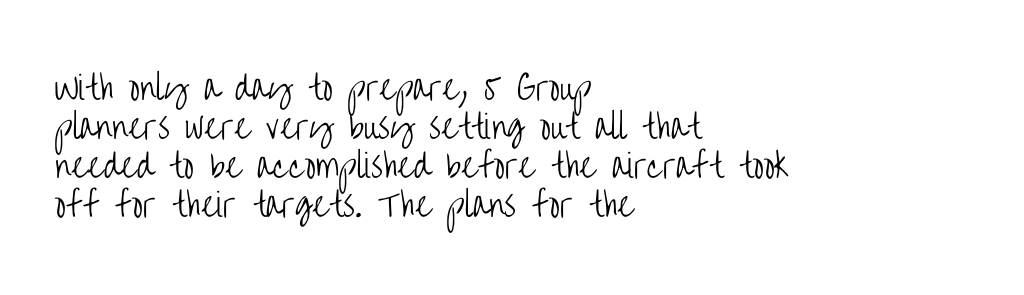
The image shows 32 px light, condensed sans-serif type, upright; set left-aligned, line spacing 1.22x, normal letter spacing, not underlined; low stroke contrast and a large x-height.
